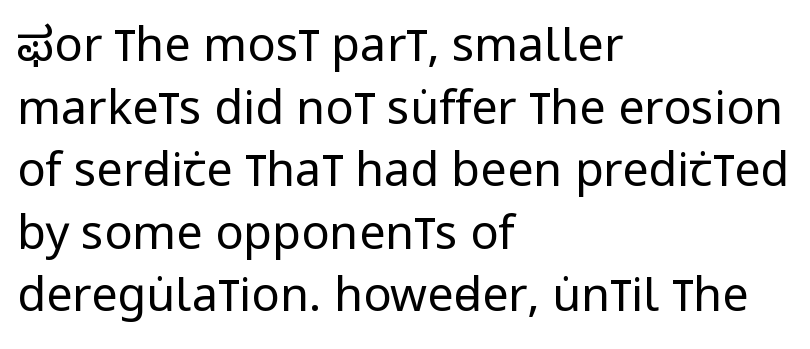
Q: Is the text bold? A: No.
Q: Is the text italic (slanted)? A: No, it is upright.
Q: Is the typeface a serif or a sans-serif typeface? A: Sans-serif.
Q: Is the text underlined? A: No.
Q: How is the paragraph aligned? A: Left-aligned.
Q: Is the spacing between letters normal or unusually wide? A: Normal.
Q: Is the spacing between lines tight, normal or loose? A: Normal.
Q: Width (condensed, normal, or wide)? A: Condensed.
Q: Stroke contrast? A: Low.
Q: x-height? A: Large.
Q: Monospaced? A: No.
